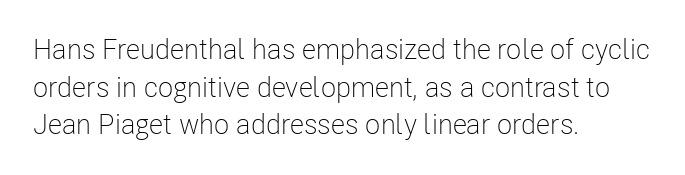
{"serif": "no", "italic": "no", "bold": "no", "weight": "light", "width": "condensed", "stroke_contrast": "low", "x_height": "medium", "monospaced": "no", "underline": "no", "align": "left", "line_spacing": "normal", "line_spacing_ratio": 1.34, "letter_spacing": "normal", "letter_spacing_em": 0.0, "glyph_px": 28}
